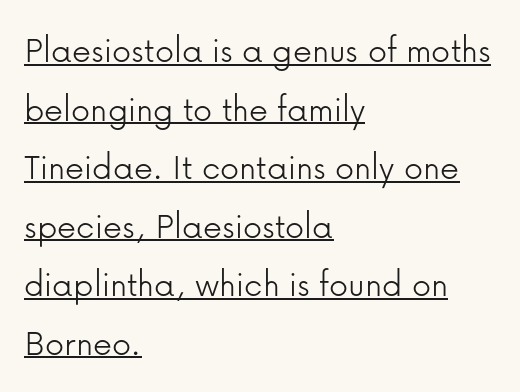
{"serif": "no", "italic": "no", "bold": "no", "weight": "light", "width": "normal", "stroke_contrast": "low", "x_height": "medium", "monospaced": "no", "underline": "yes", "align": "left", "line_spacing": "normal", "line_spacing_ratio": 1.54, "letter_spacing": "normal", "letter_spacing_em": 0.0, "glyph_px": 38}
